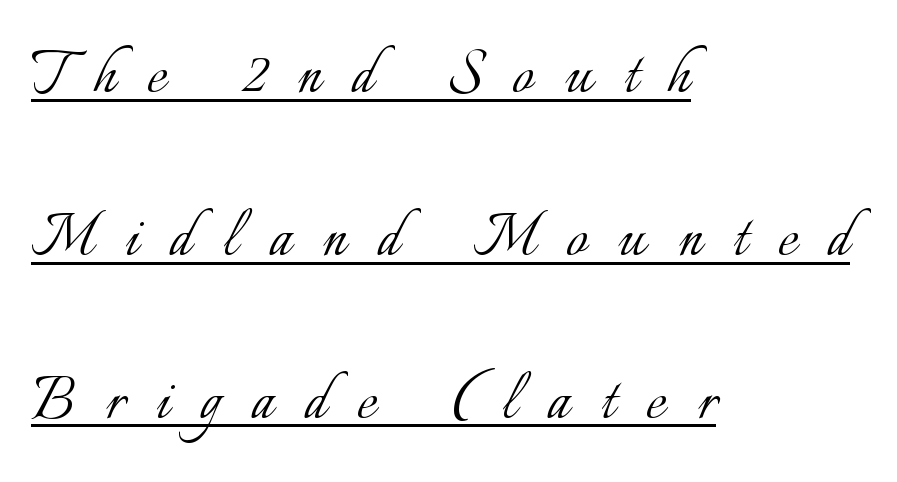
Q: Is the text bold? A: No.
Q: Is the text italic (slanted)? A: Yes.
Q: Is the text underlined? A: Yes.
Q: How is the paragraph aligned? A: Left-aligned.
Q: Is the spacing between letters normal or unusually wide? A: Unusually wide.
Q: Is the spacing between lines tight, normal or loose? A: Loose.
Q: Width (condensed, normal, or wide)? A: Normal.
Q: Stroke contrast? A: Low.
Q: x-height? A: Small.
Q: Monospaced? A: No.
